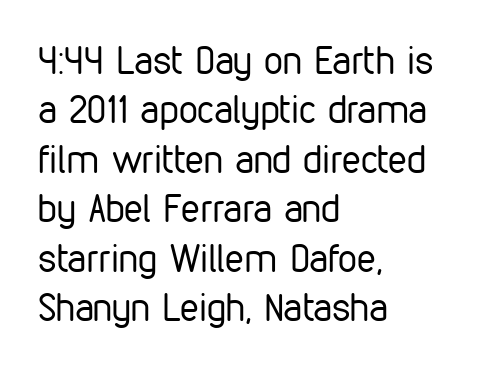
Q: Is the text bold? A: No.
Q: Is the text italic (slanted)? A: No, it is upright.
Q: Is the typeface a serif or a sans-serif typeface? A: Sans-serif.
Q: Is the text underlined? A: No.
Q: How is the paragraph aligned? A: Left-aligned.
Q: Is the spacing between letters normal or unusually wide? A: Normal.
Q: Is the spacing between lines tight, normal or loose? A: Normal.
Q: Width (condensed, normal, or wide)? A: Condensed.
Q: Stroke contrast? A: Low.
Q: x-height? A: Medium.
Q: Monospaced? A: No.
